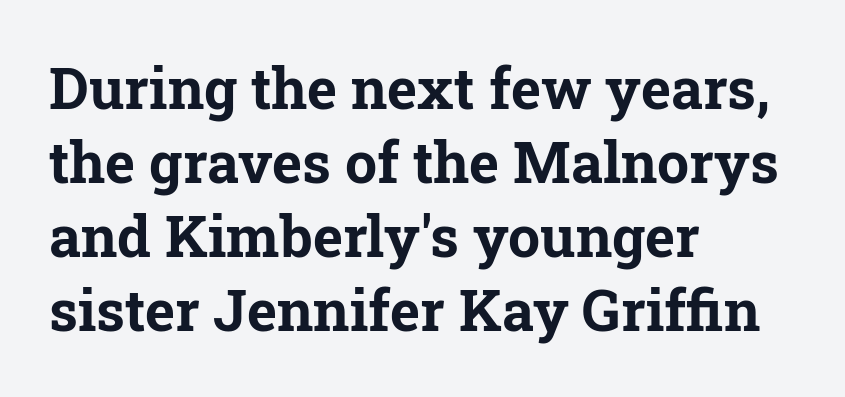
Underline: absent. Vertical spacing — default. Each letter's strokes conclude with small projecting serifs. You can tell it's not italic because the verticals are truly vertical. Inter-character spacing is left at the font's built-in metrics.
